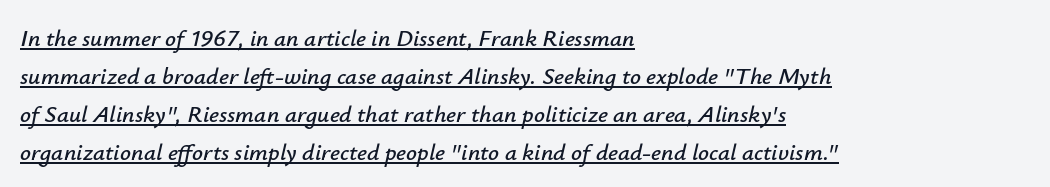
Q: Is the text italic (slanted)? A: Yes, it leans right by about 12 degrees.
Q: Is the text underlined? A: Yes.
Q: How is the paragraph aligned? A: Left-aligned.
Q: Is the spacing between letters normal or unusually wide? A: Normal.
Q: Is the spacing between lines tight, normal or loose? A: Normal.
